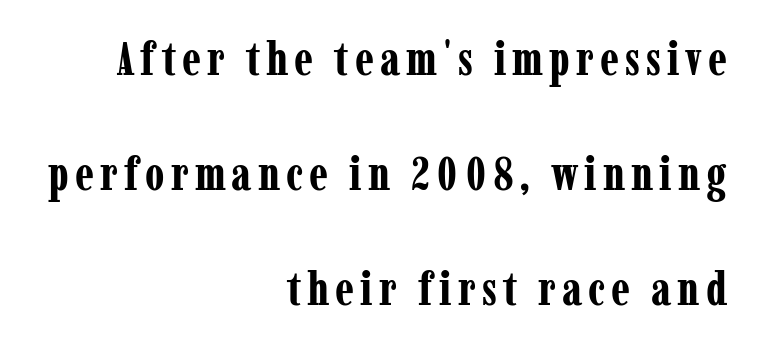
Q: Is the text bold? A: Yes.
Q: Is the text italic (slanted)? A: No, it is upright.
Q: Is the typeface a serif or a sans-serif typeface? A: Serif.
Q: Is the text underlined? A: No.
Q: How is the paragraph aligned? A: Right-aligned.
Q: Is the spacing between lines tight, normal or loose? A: Loose.
Q: Width (condensed, normal, or wide)? A: Condensed.
Q: Stroke contrast? A: Low.
Q: x-height? A: Medium.
Q: Monospaced? A: No.
